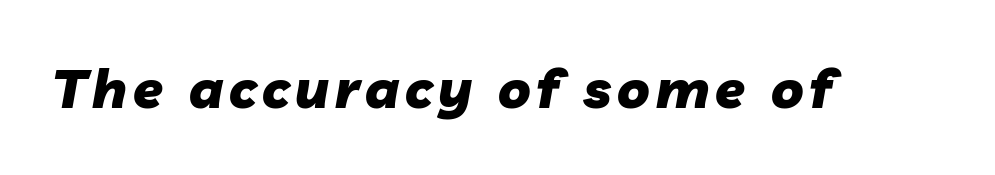
Q: Is the text bold? A: Yes.
Q: Is the text italic (slanted)? A: Yes, it leans right by about 10 degrees.
Q: Is the text underlined? A: No.
Q: Width (condensed, normal, or wide)? A: Normal.
Q: Stroke contrast? A: Low.
Q: x-height? A: Medium.
Q: Monospaced? A: No.
